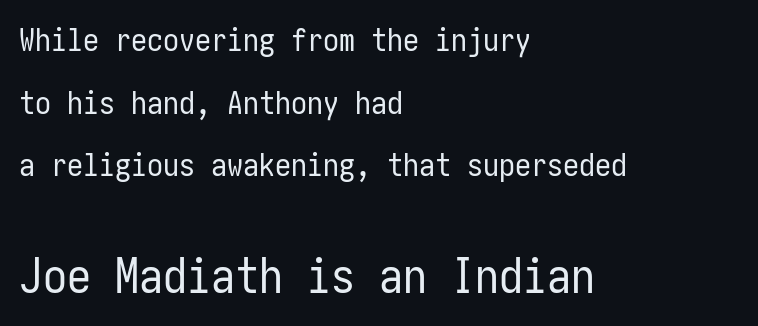
{"serif": "no", "italic": "no", "bold": "no", "weight": "regular", "width": "condensed", "stroke_contrast": "low", "x_height": "medium", "underline": "no", "align": "left", "line_spacing": "loose", "line_spacing_ratio": 1.96, "letter_spacing": "normal", "letter_spacing_em": 0.0, "larger_block": "second", "size_ratio": 1.5, "glyph_px": 48}
